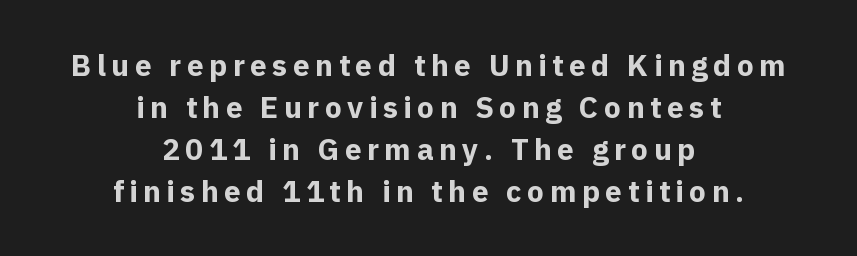
The image shows 30 px bold sans-serif type, upright; set centered, normal line spacing (1.4x), not underlined; a medium x-height.
